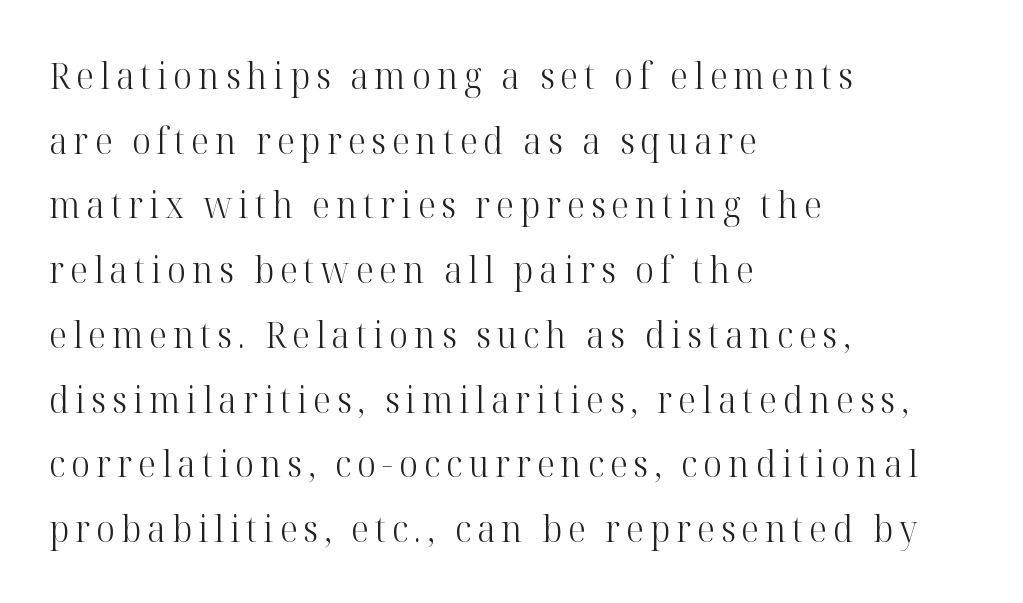
Posture: vertical. Stem width sits at or under what a default text font uses. Honestly, there is no underline to notice here at all. Spacing verdict: proportional, widths tailored to each character. These lines are set flush left with a ragged right edge. Old-style or modern, the face here clearly has serifs.
